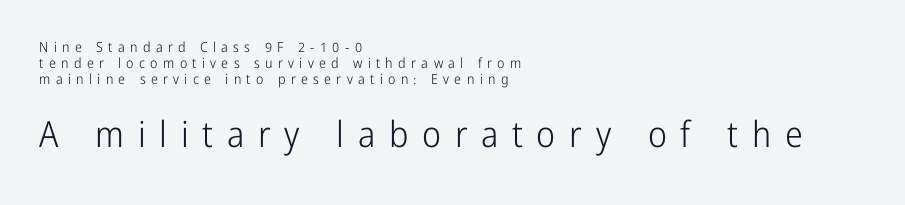
Q: Is the text bold? A: No.
Q: Is the text italic (slanted)? A: No, it is upright.
Q: Is the typeface a serif or a sans-serif typeface? A: Sans-serif.
Q: Is the text underlined? A: No.
Q: How is the paragraph aligned? A: Left-aligned.
Q: Is the spacing between letters normal or unusually wide? A: Unusually wide.
Q: Is the spacing between lines tight, normal or loose? A: Tight.
Q: Which block of text is set in a larger size, the first (top) or the second (bottom)? A: The second (bottom) one.
Q: Width (condensed, normal, or wide)? A: Condensed.
Q: Stroke contrast? A: Low.
Q: x-height? A: Medium.
Q: Monospaced? A: No.
